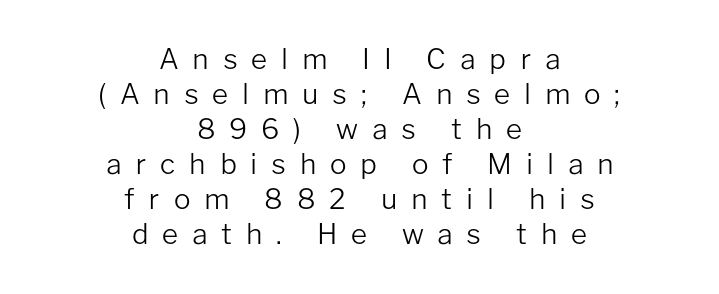
The image shows 28 px light sans-serif type, upright; set centered, normal line spacing (1.25x), unusually wide letter spacing (+0.49 em), not underlined; low stroke contrast and a medium x-height.
